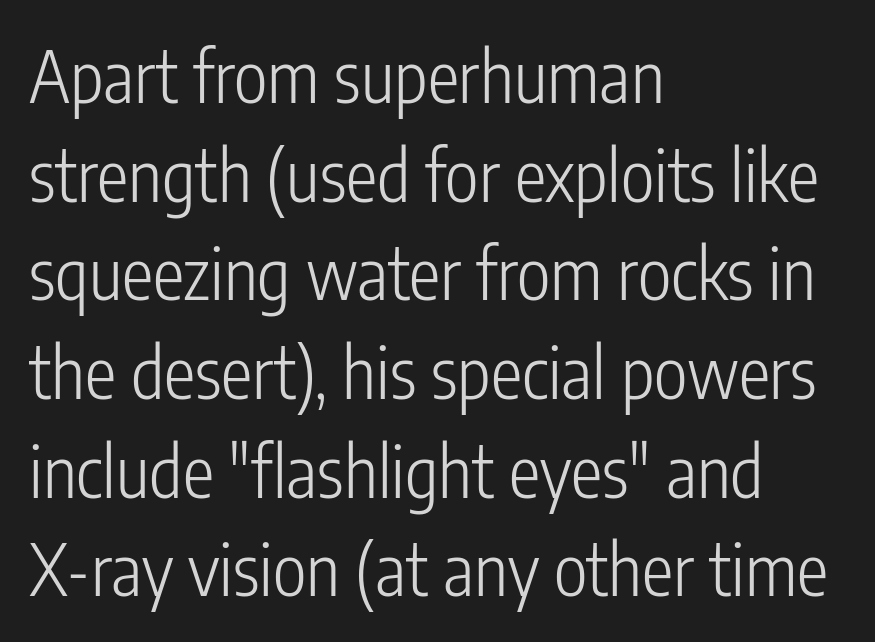
{"serif": "no", "italic": "no", "bold": "no", "weight": "light", "width": "condensed", "stroke_contrast": "low", "x_height": "medium", "monospaced": "no", "underline": "no", "align": "left", "line_spacing": "normal", "line_spacing_ratio": 1.39, "letter_spacing": "normal", "letter_spacing_em": 0.0, "glyph_px": 71}
